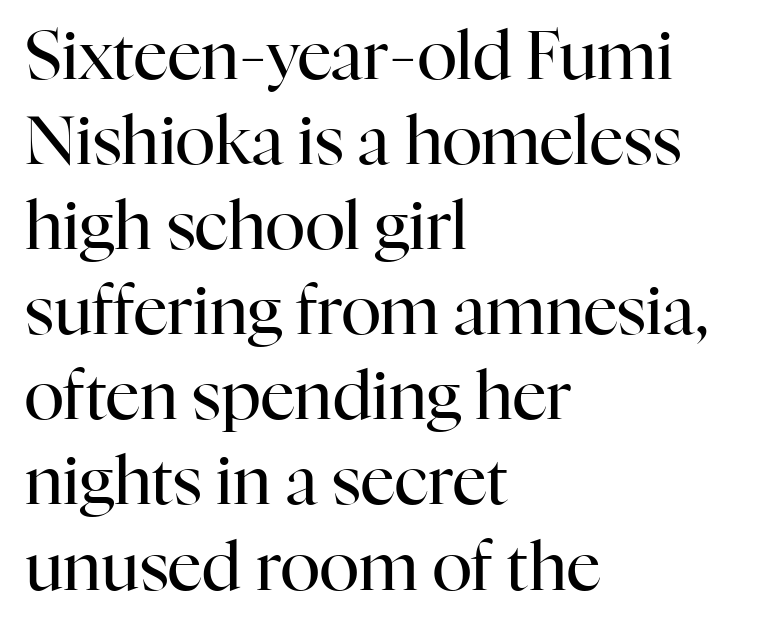
The image shows 67 px regular-weight serif type, upright; set left-aligned, normal line spacing (1.27x), normal letter spacing, not underlined; high stroke contrast and a medium x-height.
